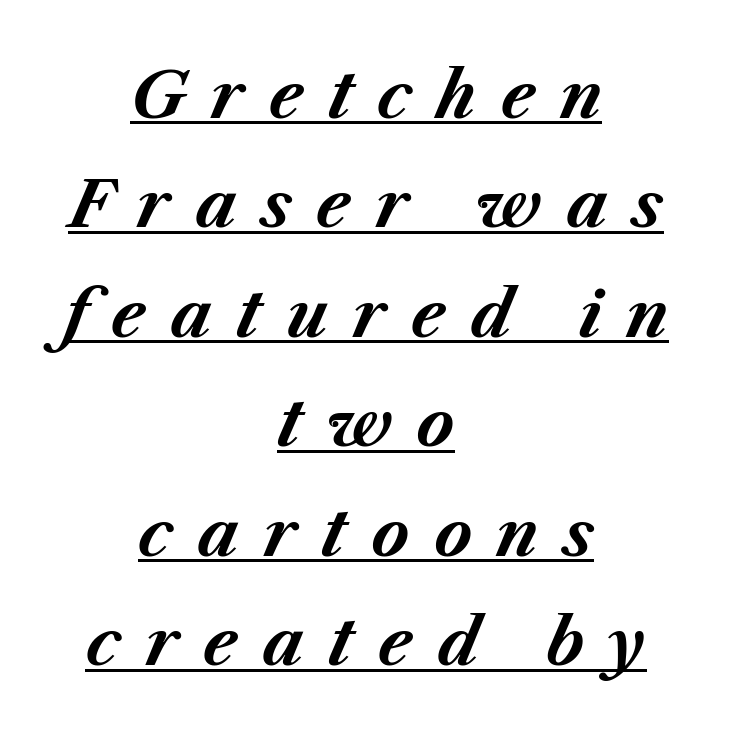
The image shows 64 px bold type, italic (leaning right); set centered, line spacing 1.71x, unusually wide letter spacing (+0.38 em), underlined; medium stroke contrast and a medium x-height.
